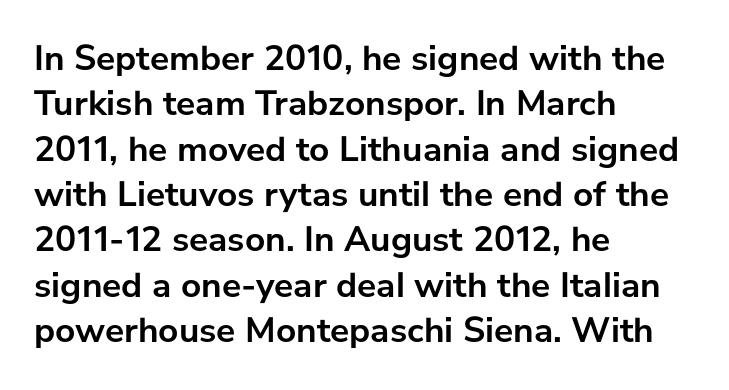
The string is rendered with underlining switched off. You can tell from the bare stems that sans-serif type was used. Nope, not italic — everything's standing straight. Tracking here is standard; glyphs follow each other at the usual distance.
